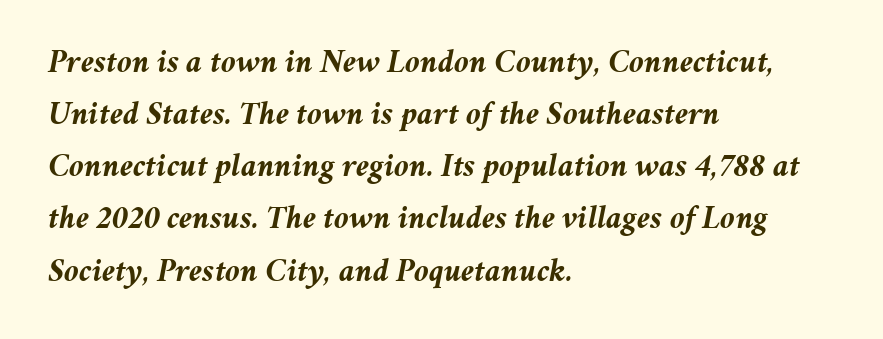
Successive baselines arrive at the customary interval. Every letter is thick-stroked: bold, no question. Spacing verdict: proportional, widths tailored to each character. Compared with typical body copy, the letter spacing here is the same. The passage is arranged the way most books set body copy — flush left. The glyphs look as if they've been sheared to an angle.
